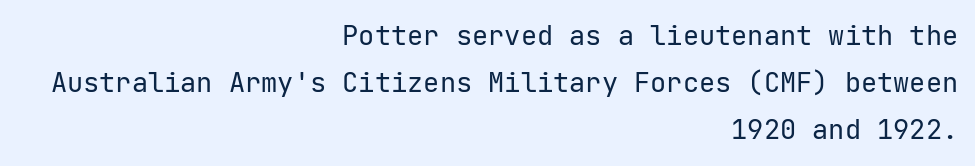
{"italic": "no", "bold": "no", "underline": "no", "align": "right", "line_spacing_ratio": 1.75, "letter_spacing": "normal", "letter_spacing_em": 0.0, "glyph_px": 27}
